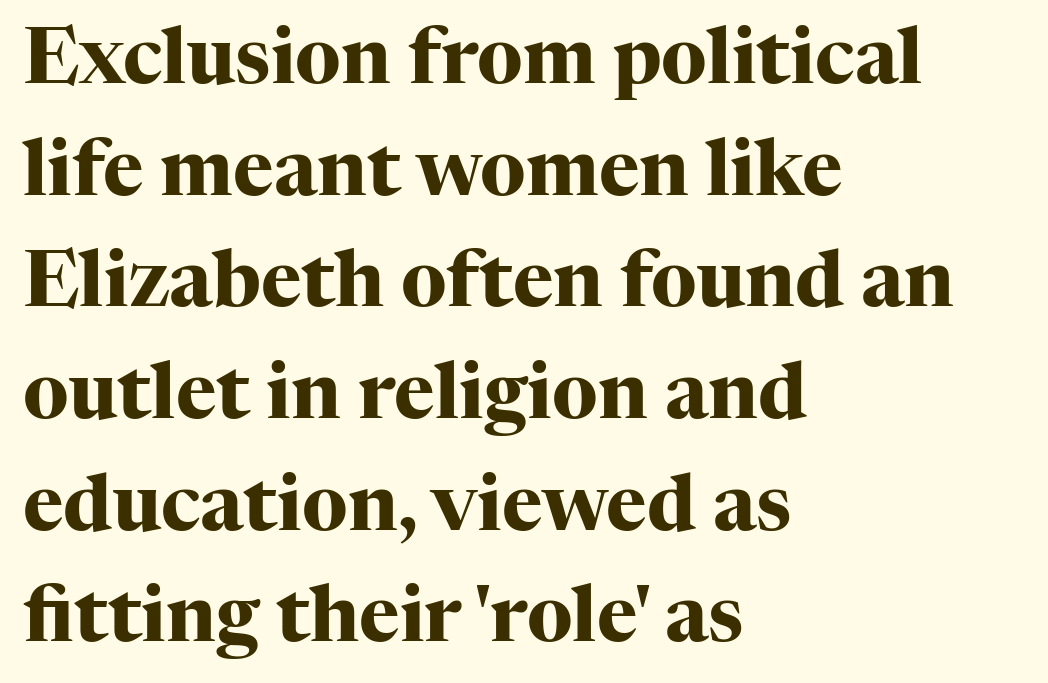
{"serif": "yes", "italic": "no", "bold": "yes", "weight": "heavy", "width": "normal", "stroke_contrast": "high", "x_height": "medium", "monospaced": "no", "underline": "no", "align": "left", "line_spacing": "normal", "line_spacing_ratio": 1.45, "letter_spacing": "normal", "letter_spacing_em": 0.0, "glyph_px": 77}
